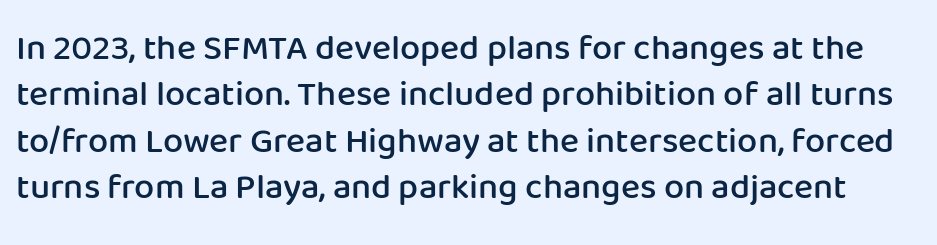
{"serif": "no", "italic": "no", "bold": "semi", "weight": "semibold", "width": "normal", "stroke_contrast": "low", "x_height": "medium", "monospaced": "no", "underline": "no", "line_spacing": "normal", "line_spacing_ratio": 1.29, "letter_spacing": "normal", "letter_spacing_em": 0.0, "glyph_px": 36}
